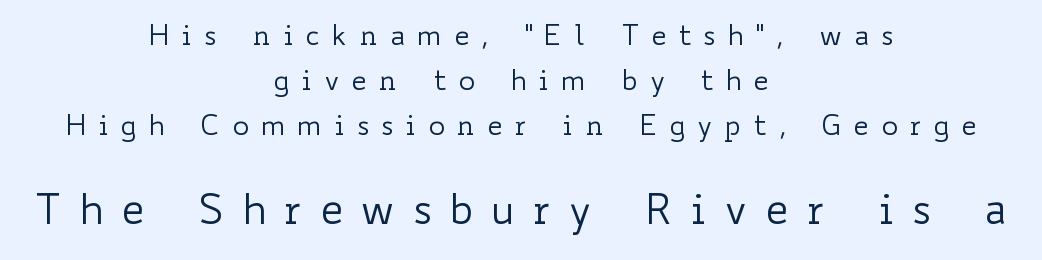
{"italic": "no", "bold": "no", "weight": "regular", "width": "wide", "stroke_contrast": "low", "x_height": "small", "monospaced": "no", "underline": "no", "align": "center", "line_spacing": "normal", "line_spacing_ratio": 1.61, "letter_spacing": "wide", "letter_spacing_em": 0.41, "larger_block": "second", "size_ratio": 1.5, "glyph_px": 42}
